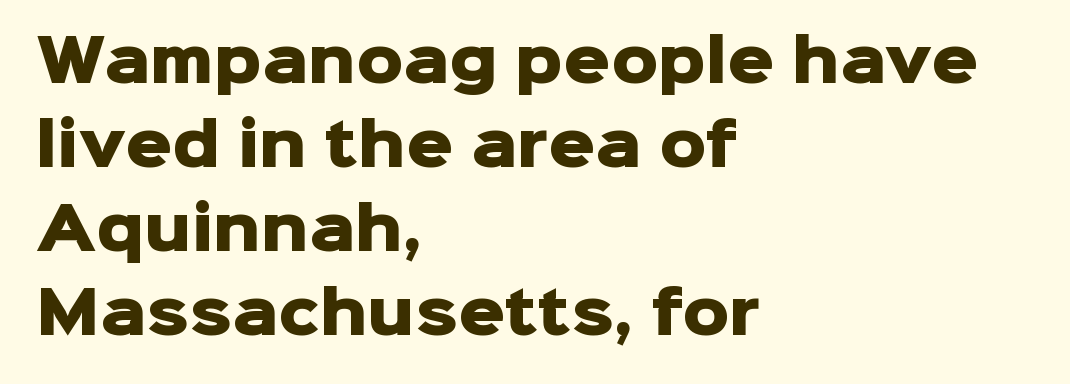
The image shows 58 px heavy sans-serif type, upright; set left-aligned, normal line spacing (1.45x), normal letter spacing, not underlined; low stroke contrast and a medium x-height.
